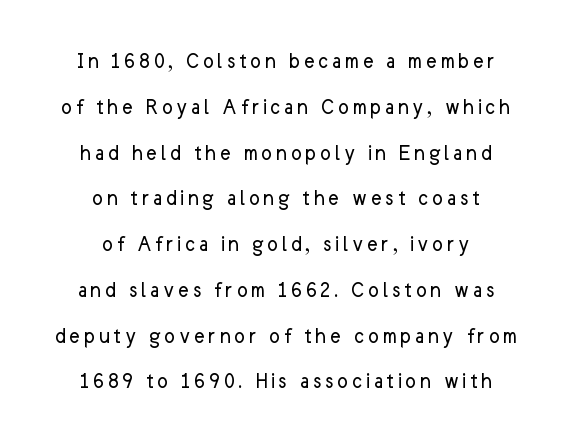
Q: Is the text bold? A: No.
Q: Is the text italic (slanted)? A: No, it is upright.
Q: Is the text underlined? A: No.
Q: How is the paragraph aligned? A: Centered.
Q: Is the spacing between lines tight, normal or loose? A: Loose.
